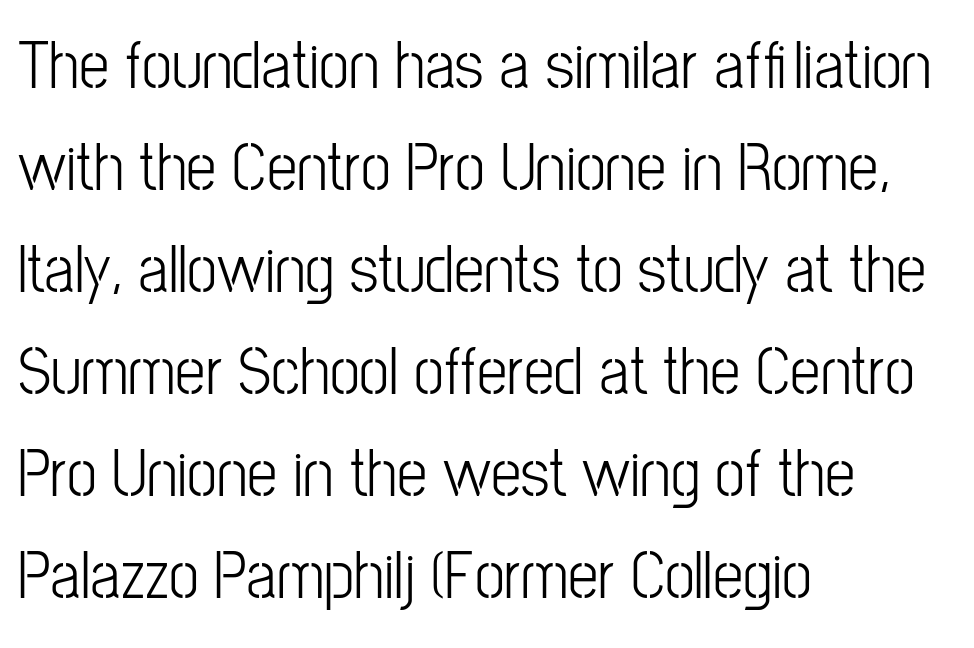
The image shows 68 px light, condensed sans-serif type, upright; set left-aligned, normal line spacing (1.5x), normal letter spacing, not underlined; low stroke contrast and a medium x-height.
